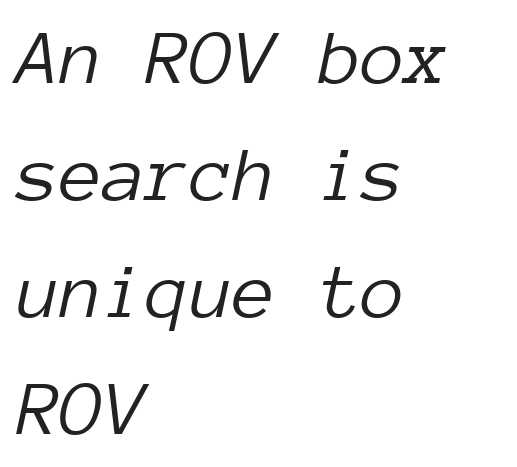
{"italic": "yes", "lean": "right", "slant_degrees": 12, "bold": "no", "weight": "light", "width": "normal", "stroke_contrast": "low", "x_height": "medium", "monospaced": "yes", "underline": "no", "align": "left", "line_spacing": "normal", "line_spacing_ratio": 1.48, "letter_spacing": "normal", "letter_spacing_em": 0.0, "glyph_px": 79}
